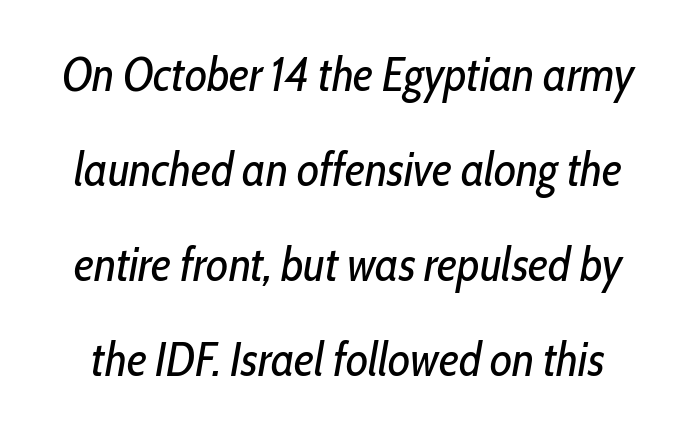
Q: Is the text bold? A: No.
Q: Is the text italic (slanted)? A: Yes, it leans right by about 10 degrees.
Q: Is the text underlined? A: No.
Q: Is the spacing between letters normal or unusually wide? A: Normal.
Q: Is the spacing between lines tight, normal or loose? A: Loose.
Q: Width (condensed, normal, or wide)? A: Condensed.
Q: Stroke contrast? A: Low.
Q: x-height? A: Medium.
Q: Monospaced? A: No.
